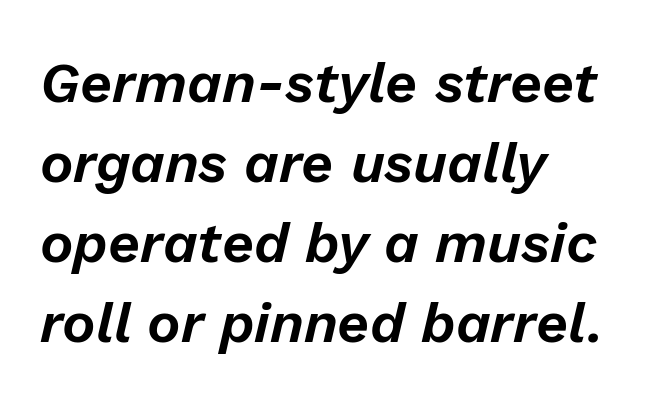
Standard letterfit; no display-style spreading of the glyphs. Descenders hang freely into open space. The letters advance in unequal steps, a hallmark of proportional type. An italicized treatment has been applied to the whole sample. The lines sit at an ordinary, default distance from one another. Is the block centered? No — it sits flush against the left margin.
